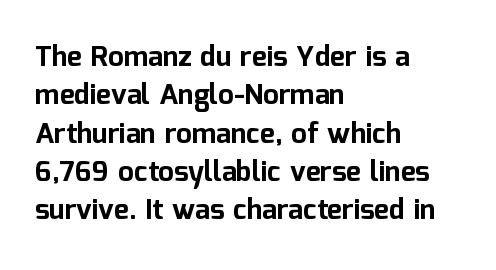
The image shows 28 px bold sans-serif type, upright; set left-aligned, normal line spacing (1.37x), normal letter spacing, not underlined; low stroke contrast and a medium x-height.
